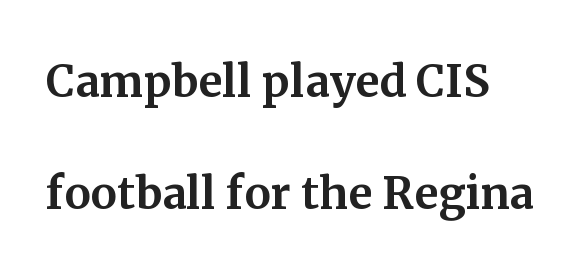
The image shows 59 px serif type, upright; set left-aligned, loose line spacing (1.9x), normal letter spacing, not underlined; medium stroke contrast and a medium x-height.
